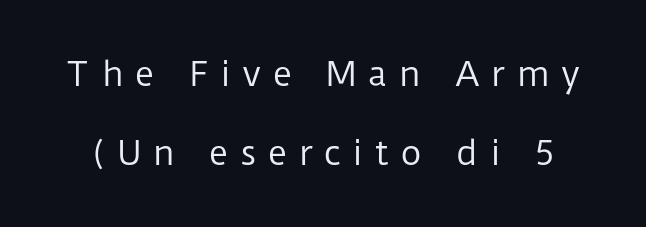
Q: Is the text bold? A: No.
Q: Is the text italic (slanted)? A: No, it is upright.
Q: Is the typeface a serif or a sans-serif typeface? A: Sans-serif.
Q: Is the text underlined? A: No.
Q: Is the spacing between letters normal or unusually wide? A: Unusually wide.
Q: Is the spacing between lines tight, normal or loose? A: Loose.
Q: Width (condensed, normal, or wide)? A: Normal.
Q: Stroke contrast? A: Low.
Q: x-height? A: Medium.
Q: Monospaced? A: No.
